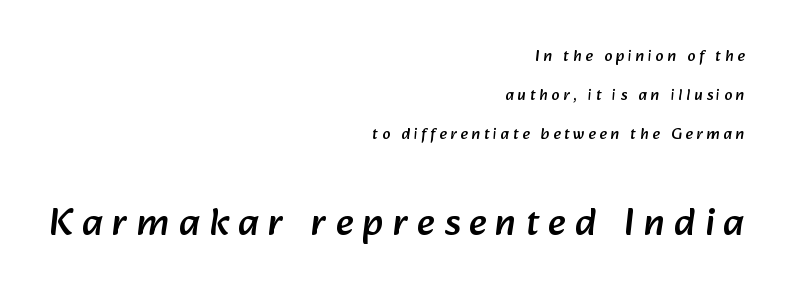
Q: Is the typeface a serif or a sans-serif typeface? A: Sans-serif.
Q: Is the text underlined? A: No.
Q: How is the paragraph aligned? A: Right-aligned.
Q: Is the spacing between letters normal or unusually wide? A: Unusually wide.
Q: Is the spacing between lines tight, normal or loose? A: Loose.
Q: Which block of text is set in a larger size, the first (top) or the second (bottom)? A: The second (bottom) one.
Q: Width (condensed, normal, or wide)? A: Normal.
Q: Stroke contrast? A: Low.
Q: x-height? A: Medium.
Q: Monospaced? A: No.
